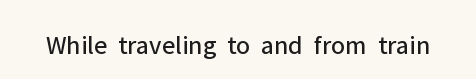
The image shows 27 px text type, upright; set normal letter spacing, not underlined.
